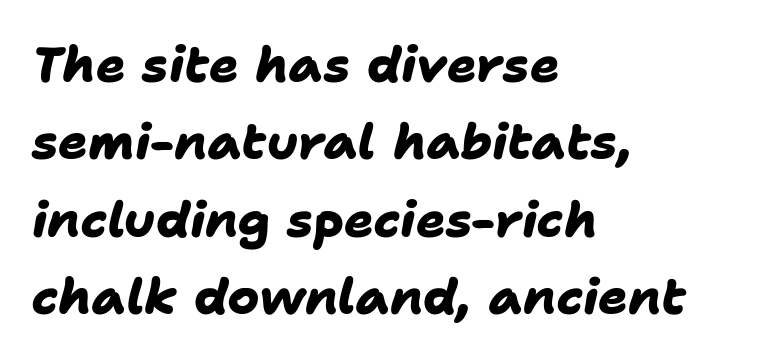
{"serif": "no", "bold": "yes", "weight": "heavy", "width": "normal", "stroke_contrast": "low", "x_height": "medium", "monospaced": "no", "underline": "no", "align": "left", "line_spacing": "normal", "line_spacing_ratio": 1.58, "letter_spacing": "normal", "letter_spacing_em": 0.0, "glyph_px": 49}
